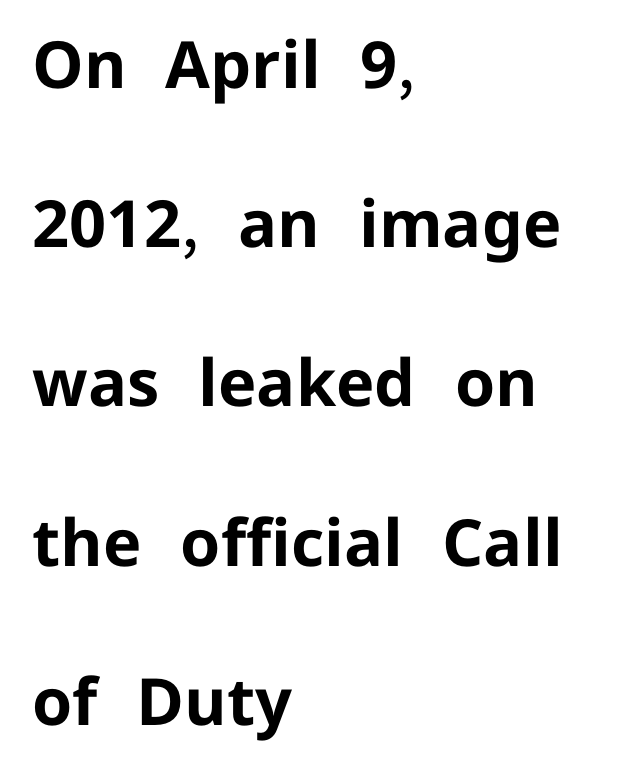
The image shows 65 px bold sans-serif type, upright; set left-aligned, loose line spacing (2.45x), normal letter spacing, not underlined; low stroke contrast and a medium x-height.
